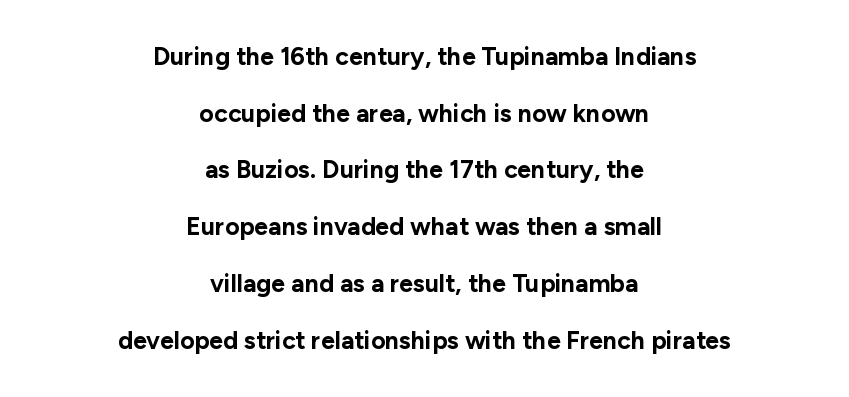
{"italic": "no", "bold": "yes", "underline": "no", "align": "center", "line_spacing": "loose", "line_spacing_ratio": 2.27, "letter_spacing": "normal", "letter_spacing_em": 0.0, "glyph_px": 25}
